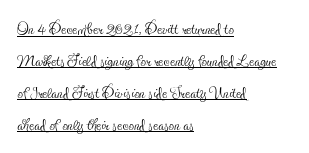
Q: Is the text bold? A: No.
Q: Is the text underlined? A: Yes.
Q: How is the paragraph aligned? A: Left-aligned.
Q: Is the spacing between letters normal or unusually wide? A: Normal.
Q: Is the spacing between lines tight, normal or loose? A: Normal.
